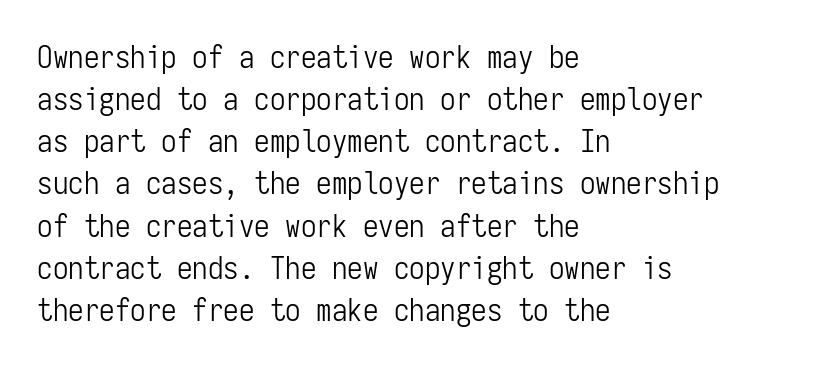
{"serif": "no", "italic": "no", "bold": "no", "weight": "light", "width": "condensed", "stroke_contrast": "low", "x_height": "medium", "monospaced": "yes", "underline": "no", "align": "left", "line_spacing": "normal", "line_spacing_ratio": 1.36, "letter_spacing": "normal", "letter_spacing_em": 0.0, "glyph_px": 31}
